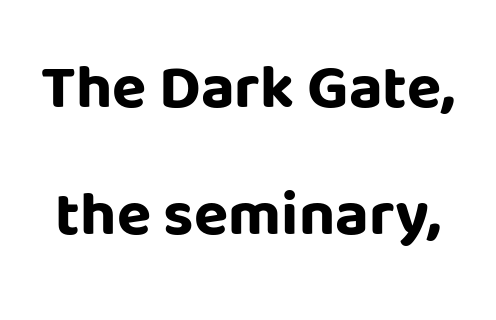
The image shows 63 px bold sans-serif type, upright; set loose line spacing (2.02x), normal letter spacing, not underlined; low stroke contrast and a large x-height.
